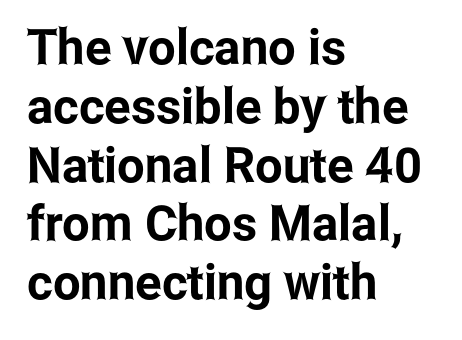
The space directly below the letters is spotless. In terms of letterspacing, this is plain default setting. Where is the straight margin? On the left. This sample uses an upright cut, with every glyph sitting square on the baseline. Typographically, this falls in the sans-serif category. Each letter keeps its own natural width here, so spacing adapts to shape.
